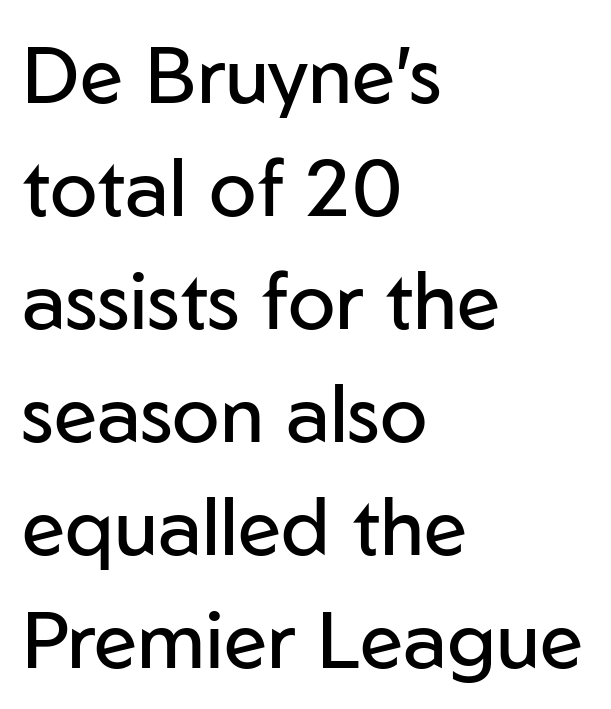
The image shows 79 px regular-weight sans-serif type, upright; set left-aligned, normal line spacing (1.43x), normal letter spacing, not underlined; low stroke contrast and a medium x-height.
